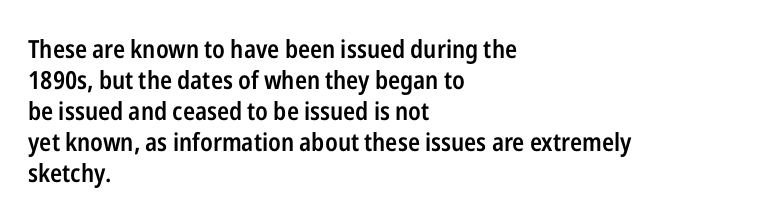
{"italic": "no", "bold": "semi", "underline": "no", "align": "left", "line_spacing_ratio": 1.24, "letter_spacing": "normal", "letter_spacing_em": 0.0, "glyph_px": 25}
